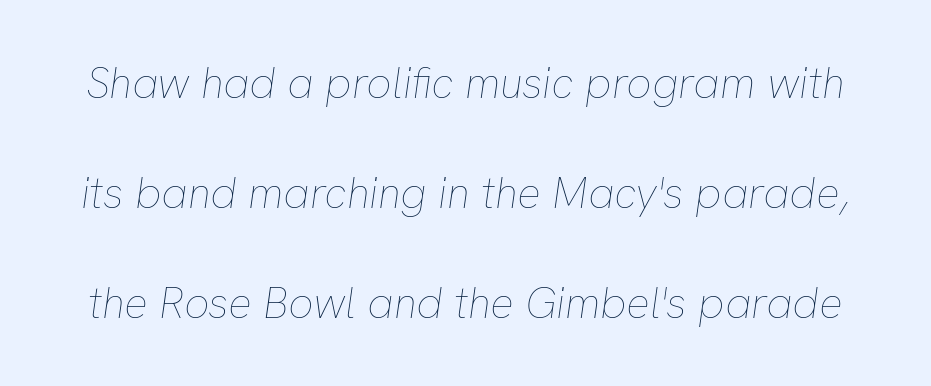
The image shows 44 px thin type, italic (leaning right); set loose line spacing (2.5x), normal letter spacing, not underlined; low stroke contrast and a medium x-height.
